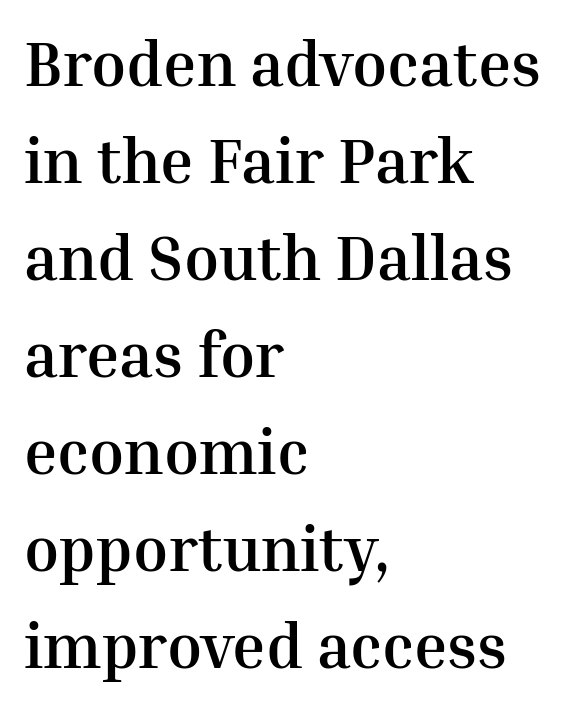
The image shows 63 px semibold serif type, upright; set left-aligned, normal line spacing (1.54x), normal letter spacing, not underlined; medium stroke contrast and a medium x-height.
